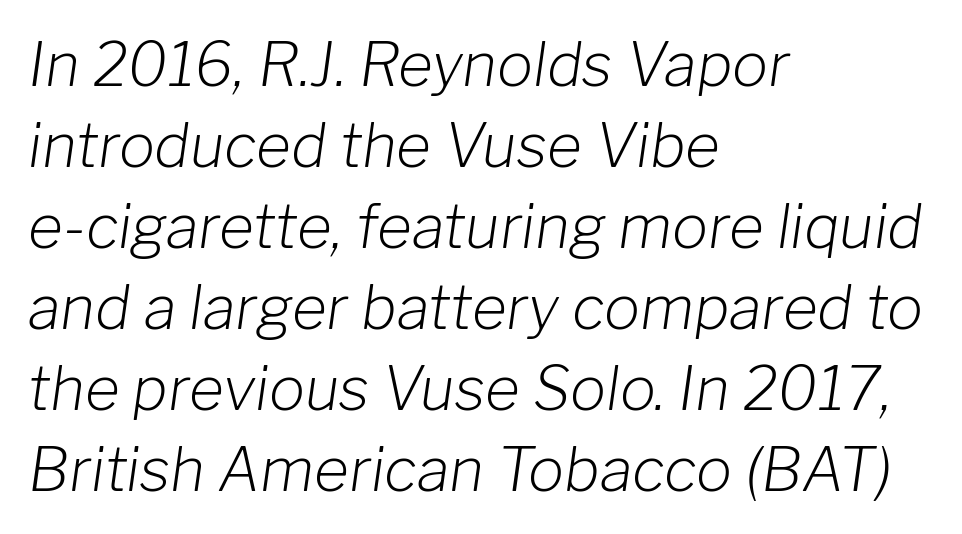
These lines are rendered in a variable-pitch font. This sample keeps an unexceptional amount of space between lines. The strokes carry an ordinary text weight at most. Check under the words: just untouched page. These lines stack with their left ends in a neat column.
